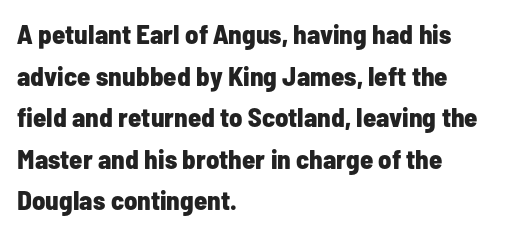
The image shows 27 px bold type, upright; set left-aligned, normal line spacing (1.54x), normal letter spacing, not underlined.
